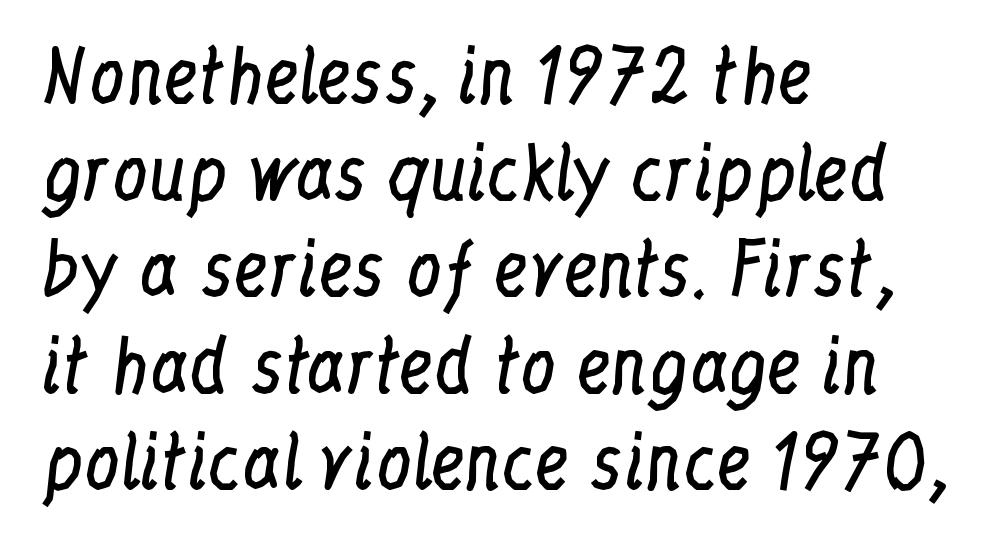
{"serif": "yes", "bold": "no", "weight": "regular", "width": "condensed", "stroke_contrast": "low", "x_height": "medium", "monospaced": "no", "underline": "no", "align": "left", "line_spacing": "normal", "line_spacing_ratio": 1.36, "letter_spacing": "normal", "letter_spacing_em": 0.0, "glyph_px": 71}
